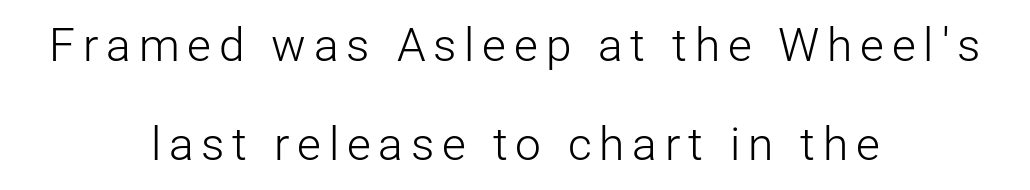
The image shows 46 px light sans-serif type, upright; set centered, loose line spacing (2.15x), not underlined; low stroke contrast and a medium x-height.
